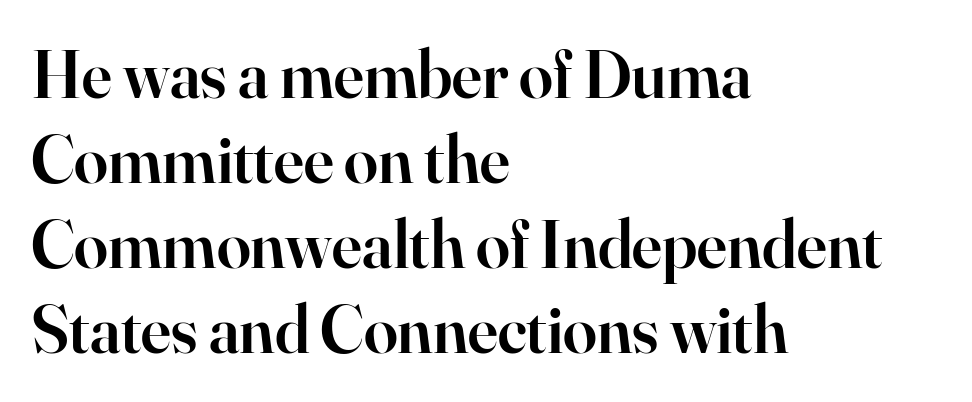
The image shows 68 px semibold serif type, upright; set left-aligned, normal line spacing (1.25x), normal letter spacing, not underlined; high stroke contrast and a small x-height.
